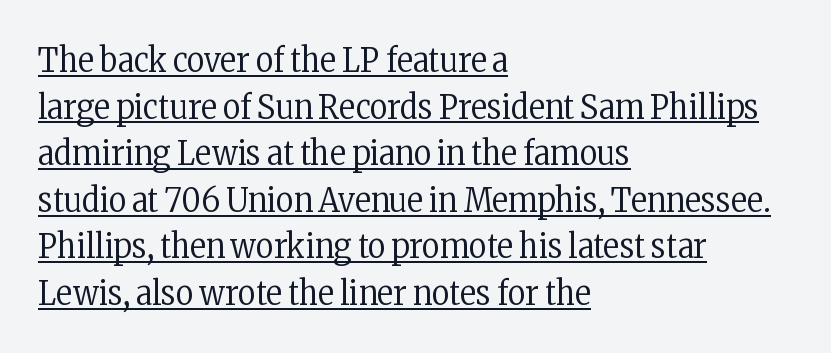
A serif font was chosen for this passage. Is there an underline? Yes — a line sits under the letters. Line starts are locked; line ends wander. The letterforms sit at book weight or below.
